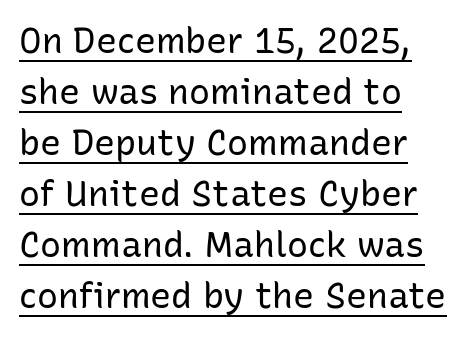
These lines are rendered in a variable-pitch font. Quick note: interline space is typical. Reading down the block, your eye returns to a fixed left position each line. Ascenders rise straight up at ninety degrees. Does the type have serifs? No, each stem ends abruptly.
